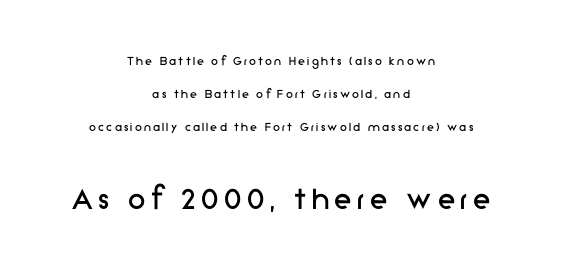
The image shows 35 px regular-weight sans-serif type, upright; set centered, loose line spacing (2.37x), not underlined; the second (bottom) block is 2.5x larger; low stroke contrast and a medium x-height.
